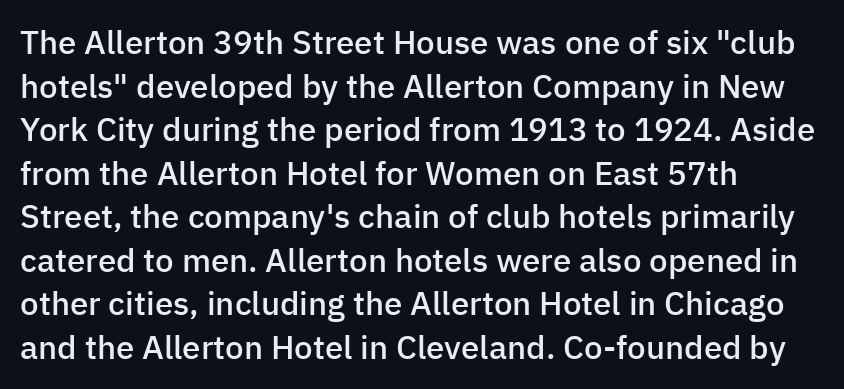
The type family on display is of the sans-serif kind. The lettering stays uniformly vertical, giving the passage a roman look. Students, this is semibold: more ink than regular, less than bold. This sample has the flowing, uneven cadence of proportional lettering. This rendering leaves character spacing at its baseline value. Line starts are locked; line ends wander.
